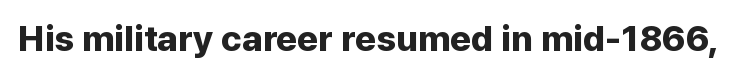
This sample uses plain, unmodified letter spacing. Examine the stroke ends and you'll find no serifs. Spacing verdict: proportional, widths tailored to each character. The specimen reads as upright at a glance.
